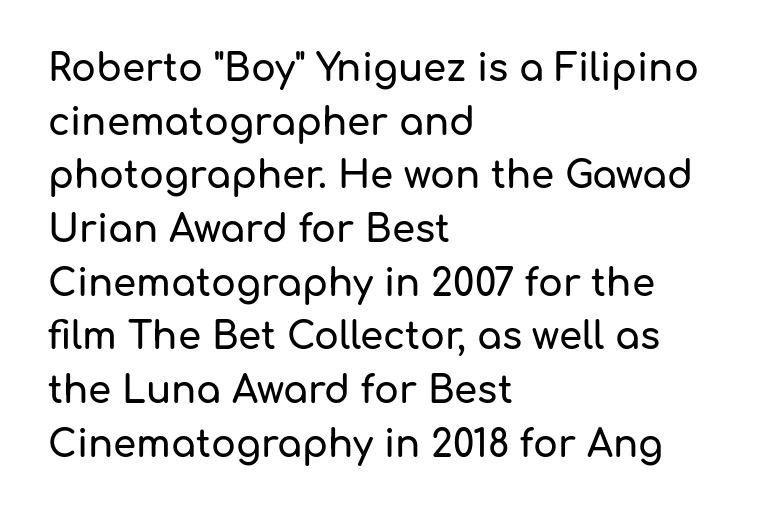
Honestly, the row spacing looks completely unremarkable. These lines are rendered in a variable-pitch font. Nope, not italic — everything's standing straight. Caption: standard tracking, unaltered. Compared with a centered layout, this one pins lines to the left instead. The glyphs in this specimen are sans serif.
